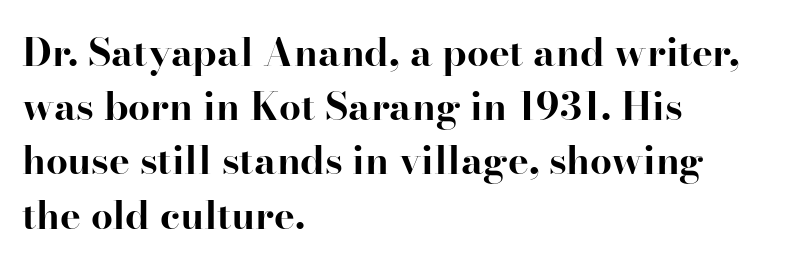
The letters are bold, with thick, heavy strokes. Teacher's note: observe the even left margin — that is flush-left alignment. The type is set solid horizontally, with unmodified tracking. Here the designer chose a conventional face with non-uniform glyph widths.
